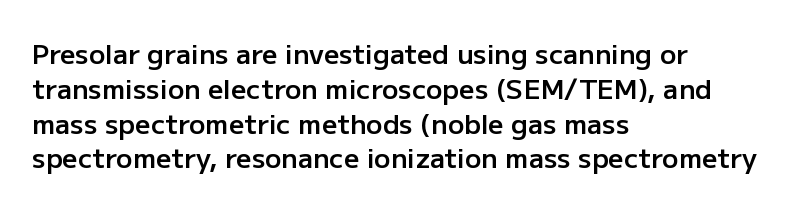
A bare baseline throughout the passage. A typesetter would mark this as roman, not italic. Leading: standard. Here the glyphs are tracked normally, forming tight word shapes.
